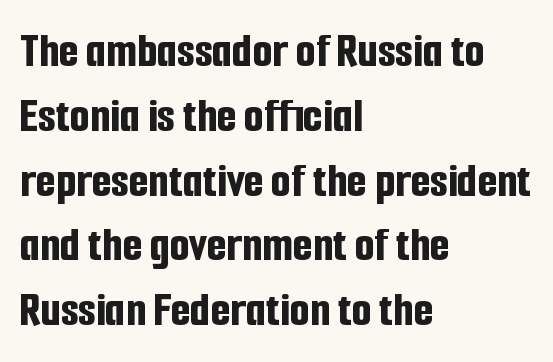
Q: Is the text bold? A: Yes.
Q: Is the text italic (slanted)? A: No, it is upright.
Q: Is the typeface a serif or a sans-serif typeface? A: Sans-serif.
Q: Is the text underlined? A: No.
Q: How is the paragraph aligned? A: Left-aligned.
Q: Is the spacing between letters normal or unusually wide? A: Normal.
Q: Is the spacing between lines tight, normal or loose? A: Normal.
Q: Width (condensed, normal, or wide)? A: Condensed.
Q: Stroke contrast? A: Low.
Q: x-height? A: Medium.
Q: Monospaced? A: No.
